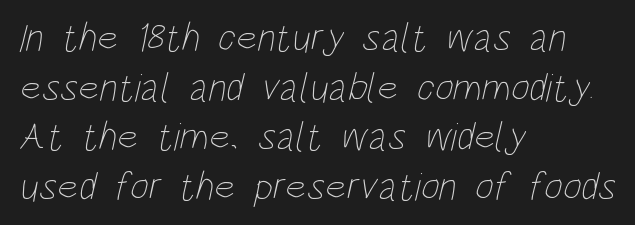
Q: Is the text bold? A: No.
Q: Is the text underlined? A: No.
Q: How is the paragraph aligned? A: Left-aligned.
Q: Is the spacing between letters normal or unusually wide? A: Normal.
Q: Width (condensed, normal, or wide)? A: Condensed.
Q: Stroke contrast? A: Low.
Q: x-height? A: Large.
Q: Monospaced? A: No.
